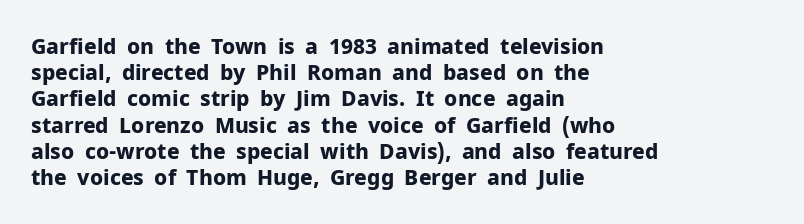
Does the weight exceed regular? Yes, all the way to bold. A typesetter would mark this as roman, not italic. The glyphs are unaccompanied by any horizontal stroke below them. Interline gaps are of average width in this sample. The horizontal fit of the characters is conventional and even.
